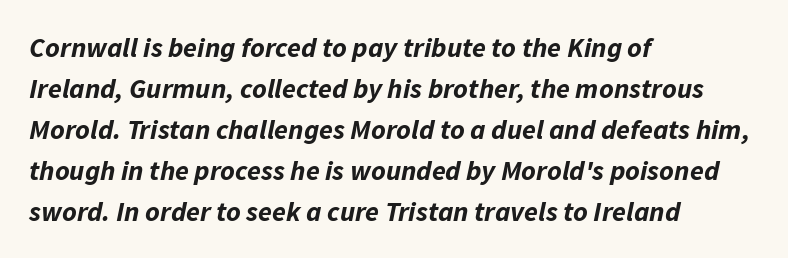
The image shows 28 px bold type, italic (leaning right); set left-aligned, normal line spacing (1.46x), normal letter spacing, not underlined; low stroke contrast and a medium x-height.
